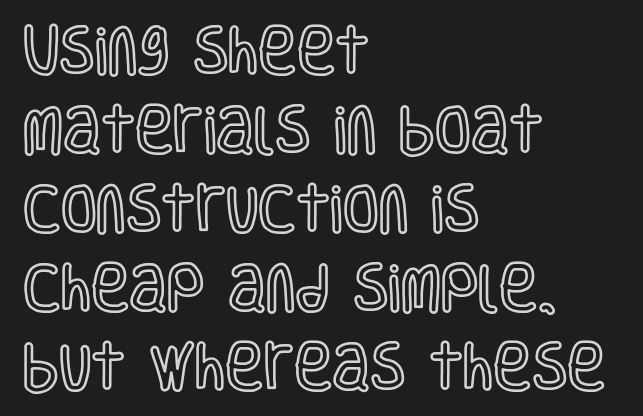
Successive baselines arrive at the customary interval. Upright lettering throughout. Which margin do the lines hug? The left one — the right edge is uneven. Words float on clear page, feet unadorned. Is this a fixed-width face? No — the glyphs have proportional, varying widths. This sample uses plain, unmodified letter spacing.
